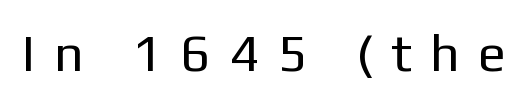
Q: Is the text bold? A: No.
Q: Is the text italic (slanted)? A: No, it is upright.
Q: Is the typeface a serif or a sans-serif typeface? A: Sans-serif.
Q: Is the text underlined? A: No.
Q: Is the spacing between letters normal or unusually wide? A: Unusually wide.
Q: Width (condensed, normal, or wide)? A: Normal.
Q: Stroke contrast? A: Low.
Q: x-height? A: Medium.
Q: Monospaced? A: No.
